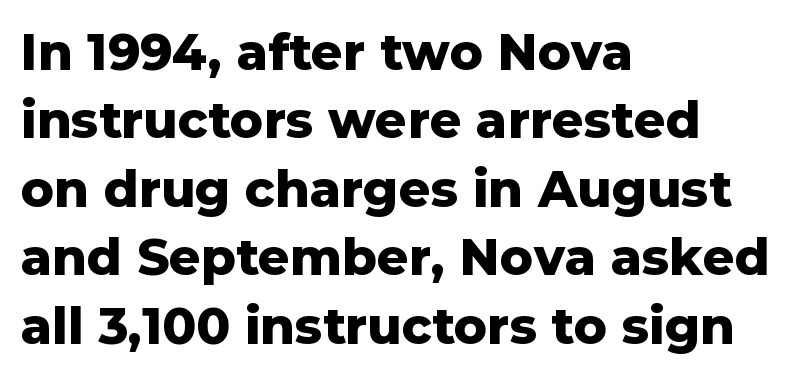
The image shows 50 px heavy sans-serif type, upright; set left-aligned, normal line spacing (1.37x), normal letter spacing, not underlined; low stroke contrast and a medium x-height.
